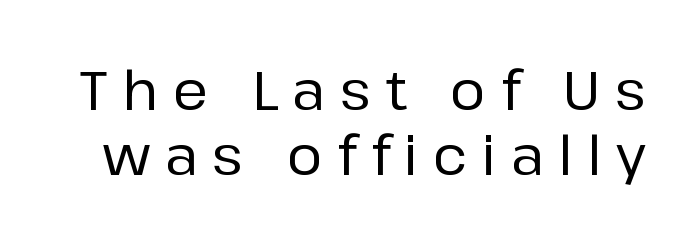
{"serif": "no", "italic": "no", "width": "normal", "stroke_contrast": "low", "x_height": "medium", "monospaced": "no", "underline": "no", "line_spacing_ratio": 1.2, "letter_spacing": "wide", "letter_spacing_em": 0.27, "glyph_px": 54}
